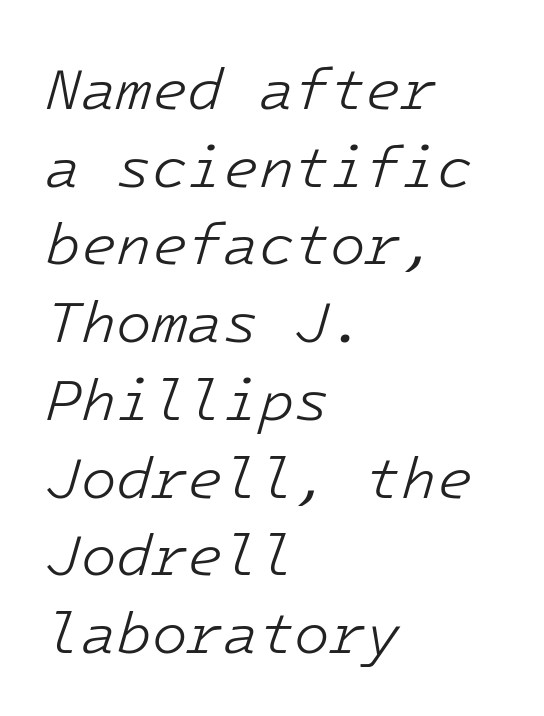
{"italic": "yes", "lean": "right", "slant_degrees": 16, "bold": "no", "weight": "light", "width": "normal", "stroke_contrast": "low", "x_height": "medium", "underline": "no", "align": "left", "line_spacing": "normal", "line_spacing_ratio": 1.34, "letter_spacing": "normal", "letter_spacing_em": 0.0, "glyph_px": 58}
